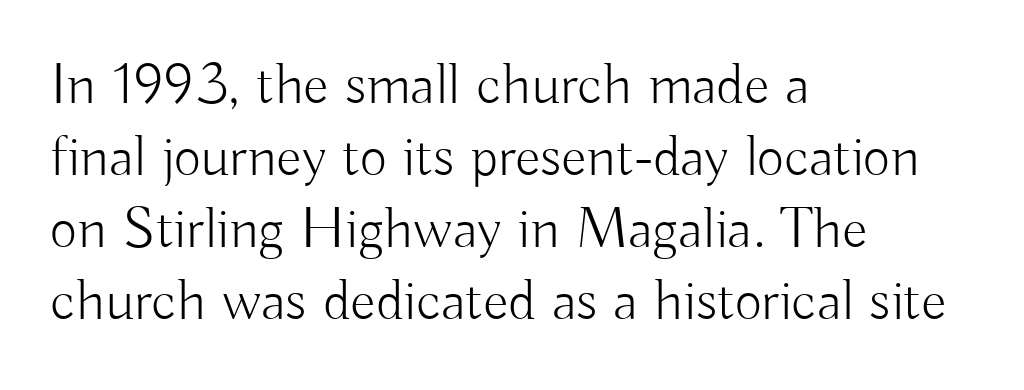
Q: Is the text bold? A: No.
Q: Is the text italic (slanted)? A: No, it is upright.
Q: Is the typeface a serif or a sans-serif typeface? A: Sans-serif.
Q: Is the text underlined? A: No.
Q: How is the paragraph aligned? A: Left-aligned.
Q: Is the spacing between letters normal or unusually wide? A: Normal.
Q: Width (condensed, normal, or wide)? A: Normal.
Q: Stroke contrast? A: Low.
Q: x-height? A: Small.
Q: Monospaced? A: No.
